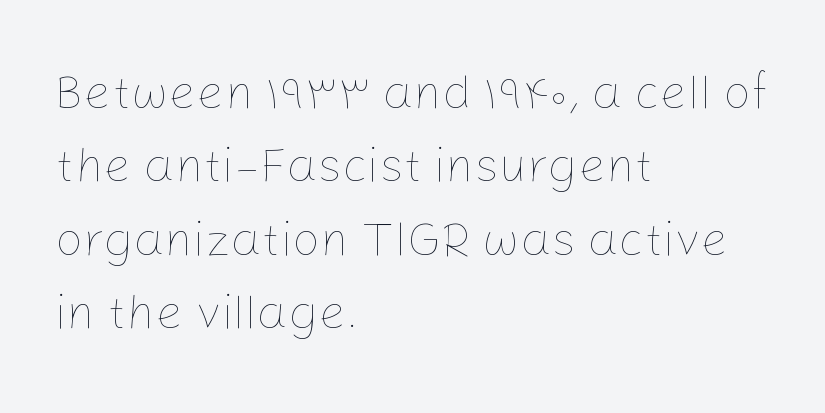
{"italic": "no", "bold": "no", "weight": "thin", "width": "normal", "stroke_contrast": "low", "x_height": "medium", "monospaced": "no", "underline": "no", "align": "left", "line_spacing": "normal", "line_spacing_ratio": 1.5, "letter_spacing": "normal", "letter_spacing_em": 0.0, "glyph_px": 49}
